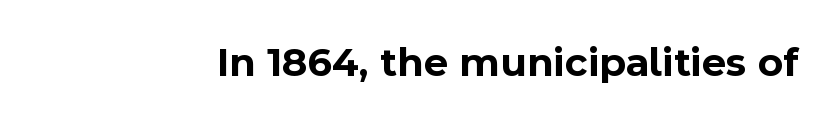
Bold? Absolutely — the strokes are thick and heavy. When letters stand straight like this, we call the style roman or upright. The passage shown has conventional tracking throughout. Nobody drew a line under any word here. The passage shown is typeset with a sans-serif family.
